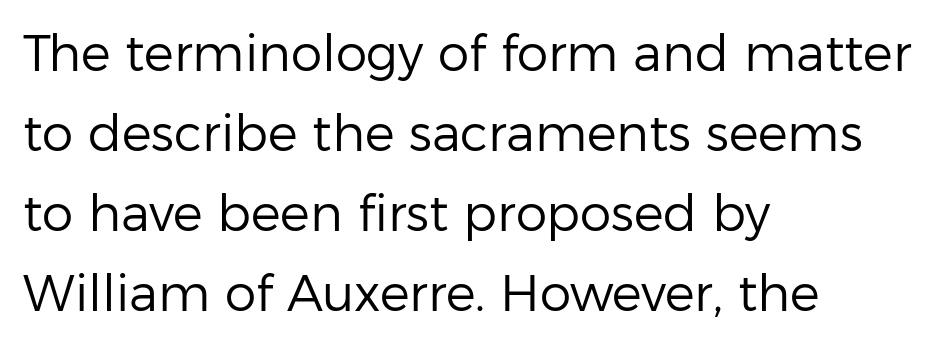
Leading matches the norm, producing a regular column. Tracking value appears to be zero — textbook default spacing. Type without underlining. Stem width sits at or under what a default text font uses. Here the designer chose a conventional face with non-uniform glyph widths. The paragraph has a hard left edge and a soft right edge.
